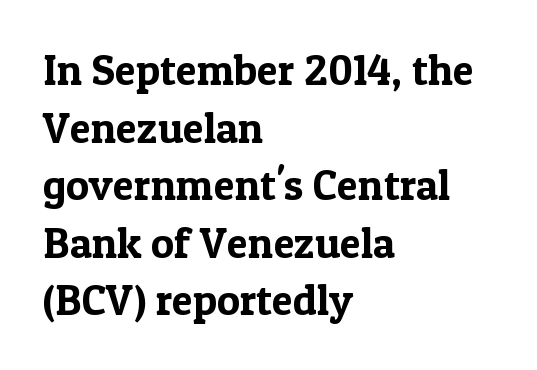
{"serif": "yes", "italic": "no", "width": "normal", "x_height": "medium", "monospaced": "no", "underline": "no", "align": "left", "line_spacing": "normal", "line_spacing_ratio": 1.34, "letter_spacing": "normal", "letter_spacing_em": 0.0, "glyph_px": 43}
